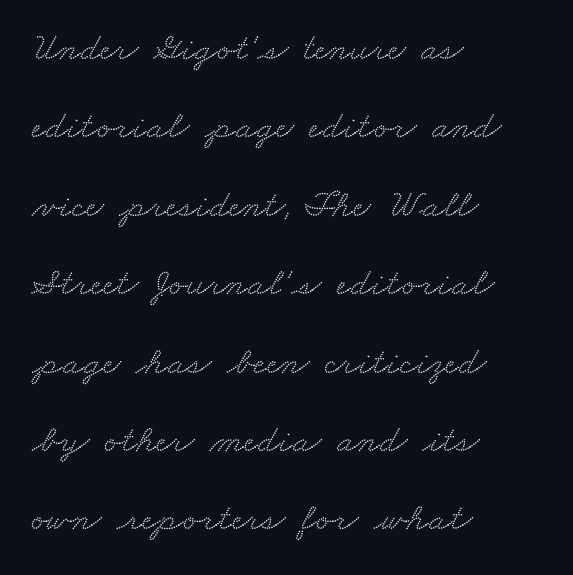
{"serif": "yes", "width": "wide", "stroke_contrast": "medium", "x_height": "small", "monospaced": "no", "underline": "no", "align": "left", "line_spacing": "loose", "line_spacing_ratio": 2.01, "letter_spacing": "normal", "letter_spacing_em": 0.0, "glyph_px": 39}
